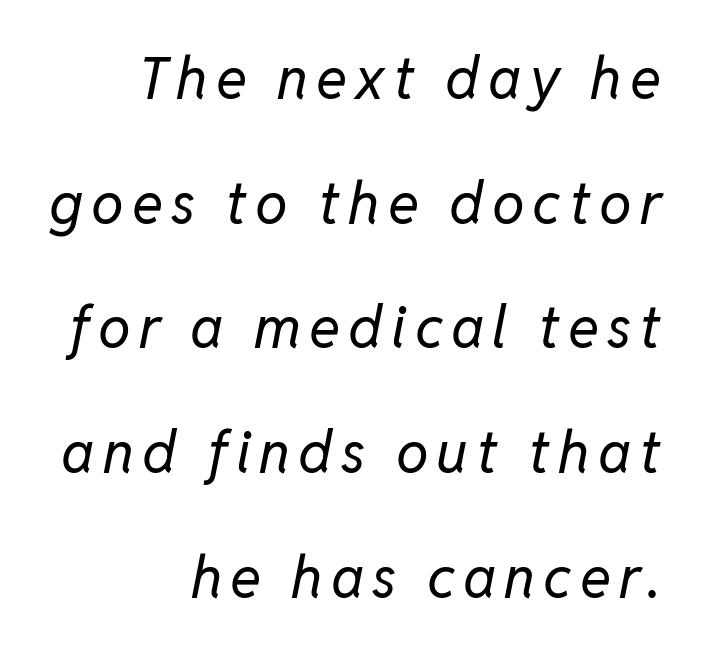
The passage is arranged like a letterhead date or caption credit — flush right. Widely set lines give the paragraph a tall, airy silhouette. Each stroke keeps to a modest, everyday thickness or less. Is this a fixed-width face? No — the glyphs have proportional, varying widths. The zone under the glyphs is completely vacant. Posture: slanted.
